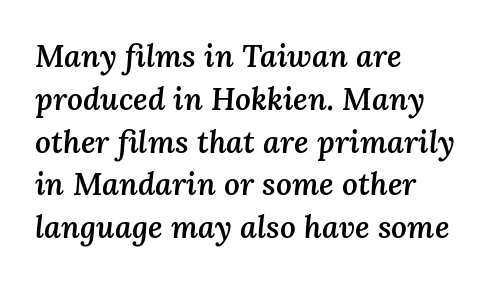
{"italic": "yes", "lean": "right", "slant_degrees": 3, "bold": "semi", "weight": "semibold", "width": "normal", "stroke_contrast": "medium", "x_height": "medium", "monospaced": "no", "underline": "no", "align": "left", "line_spacing": "normal", "line_spacing_ratio": 1.38, "letter_spacing": "normal", "letter_spacing_em": 0.0, "glyph_px": 31}
